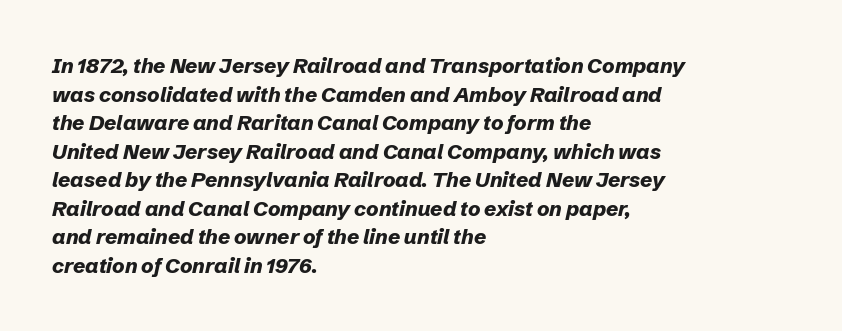
Q: Is the text bold? A: Yes.
Q: Is the text italic (slanted)? A: Yes, it leans right by about 12 degrees.
Q: Is the text underlined? A: No.
Q: How is the paragraph aligned? A: Left-aligned.
Q: Is the spacing between letters normal or unusually wide? A: Normal.
Q: Is the spacing between lines tight, normal or loose? A: Normal.
